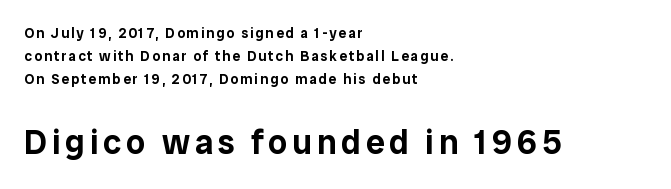
{"serif": "no", "italic": "no", "width": "normal", "stroke_contrast": "low", "x_height": "medium", "monospaced": "no", "underline": "no", "align": "left", "line_spacing": "normal", "line_spacing_ratio": 1.63, "larger_block": "second", "size_ratio": 2.43, "glyph_px": 34}
